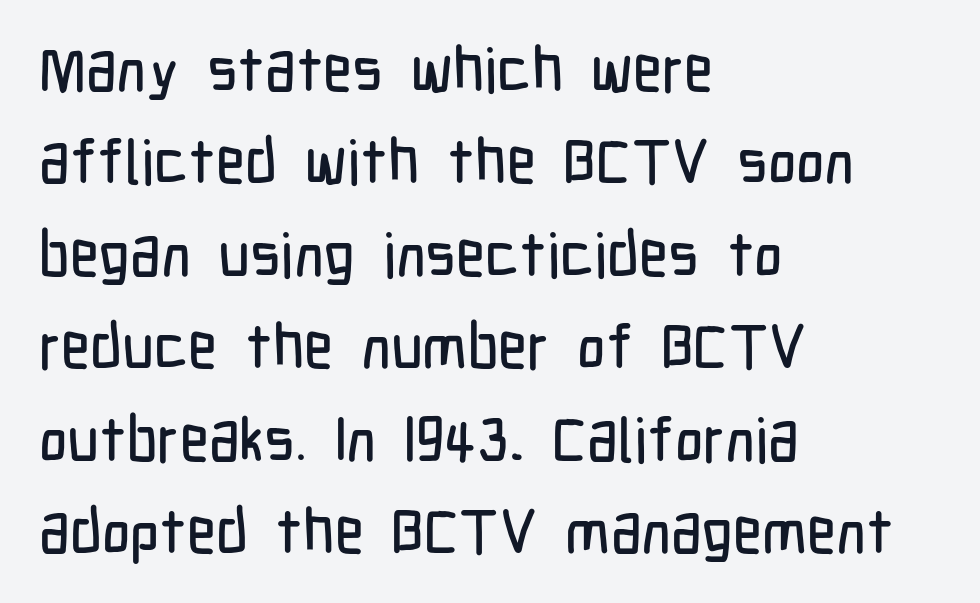
{"serif": "no", "italic": "no", "width": "condensed", "stroke_contrast": "low", "x_height": "medium", "monospaced": "no", "underline": "no", "align": "left", "line_spacing": "normal", "line_spacing_ratio": 1.49, "letter_spacing": "normal", "letter_spacing_em": 0.0, "glyph_px": 62}
